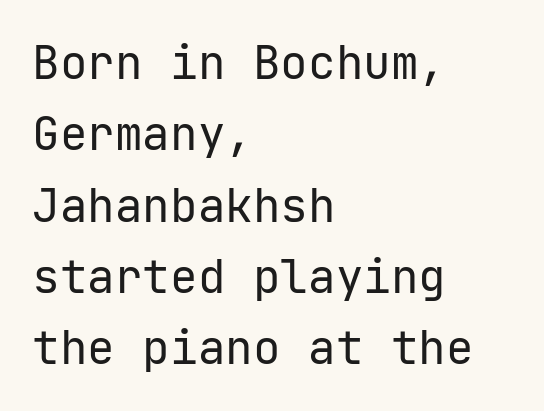
Q: Is the text bold? A: No.
Q: Is the text italic (slanted)? A: No, it is upright.
Q: Is the typeface a serif or a sans-serif typeface? A: Sans-serif.
Q: Is the text underlined? A: No.
Q: How is the paragraph aligned? A: Left-aligned.
Q: Is the spacing between letters normal or unusually wide? A: Normal.
Q: Is the spacing between lines tight, normal or loose? A: Normal.
Q: Width (condensed, normal, or wide)? A: Normal.
Q: Stroke contrast? A: Low.
Q: x-height? A: Medium.
